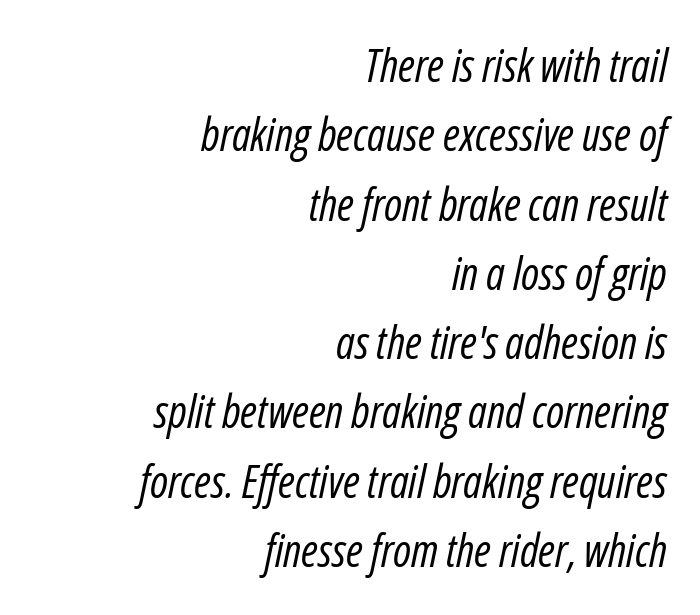
Q: Is the text bold? A: No.
Q: Is the text italic (slanted)? A: Yes, it leans right by about 12 degrees.
Q: Is the text underlined? A: No.
Q: How is the paragraph aligned? A: Right-aligned.
Q: Is the spacing between letters normal or unusually wide? A: Normal.
Q: Is the spacing between lines tight, normal or loose? A: Normal.
Q: Width (condensed, normal, or wide)? A: Condensed.
Q: Stroke contrast? A: Low.
Q: x-height? A: Medium.
Q: Monospaced? A: No.
